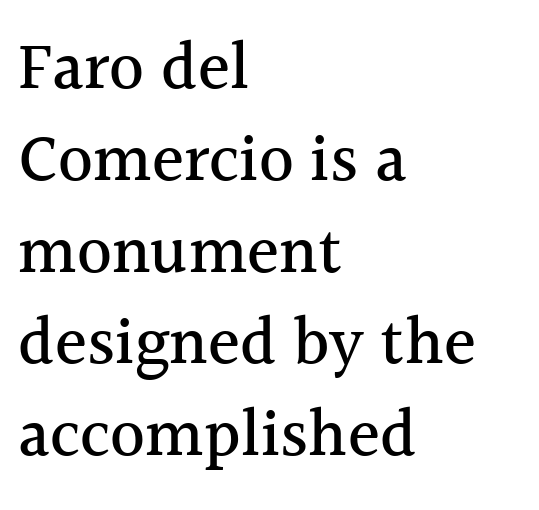
Characters follow at the spacing the type designer built in. All the whitespace from short lines collects on the right. Rule under the text: the space is simply empty. The rows are spaced the way most documents space them.
